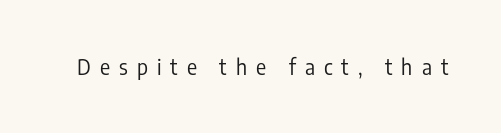
Inter-character spacing is expanded well beyond the font's built-in metrics. The passage shown is not underscored anywhere. The passage shown is not bold in any degree. This is roman type, the default non-slanted kind.
